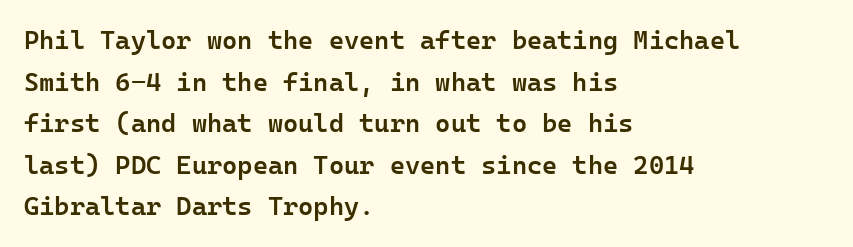
Q: Is the text bold? A: Semi-bold.
Q: Is the text italic (slanted)? A: No, it is upright.
Q: Is the text underlined? A: No.
Q: How is the paragraph aligned? A: Left-aligned.
Q: Is the spacing between letters normal or unusually wide? A: Normal.
Q: Is the spacing between lines tight, normal or loose? A: Normal.
